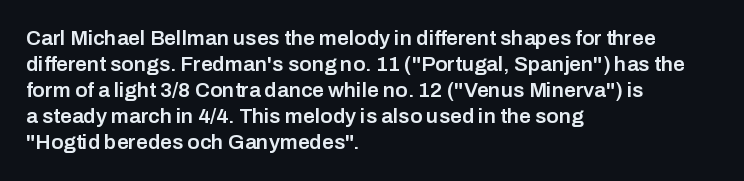
{"italic": "no", "bold": "semi", "underline": "no", "align": "left", "line_spacing_ratio": 1.24, "letter_spacing": "normal", "letter_spacing_em": 0.0, "glyph_px": 21}
